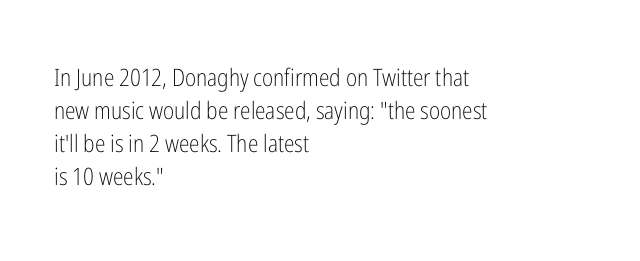
{"italic": "no", "bold": "no", "underline": "no", "align": "left", "line_spacing": "normal", "line_spacing_ratio": 1.38, "letter_spacing": "normal", "letter_spacing_em": 0.0, "glyph_px": 24}
